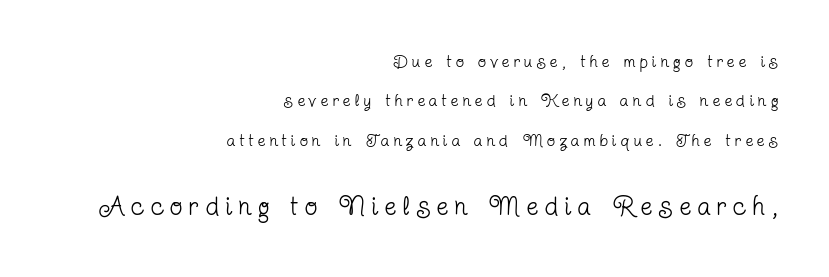
Q: Is the text bold? A: No.
Q: Is the text italic (slanted)? A: No, it is upright.
Q: Is the text underlined? A: No.
Q: How is the paragraph aligned? A: Right-aligned.
Q: Is the spacing between letters normal or unusually wide? A: Unusually wide.
Q: Is the spacing between lines tight, normal or loose? A: Loose.
Q: Which block of text is set in a larger size, the first (top) or the second (bottom)? A: The second (bottom) one.
